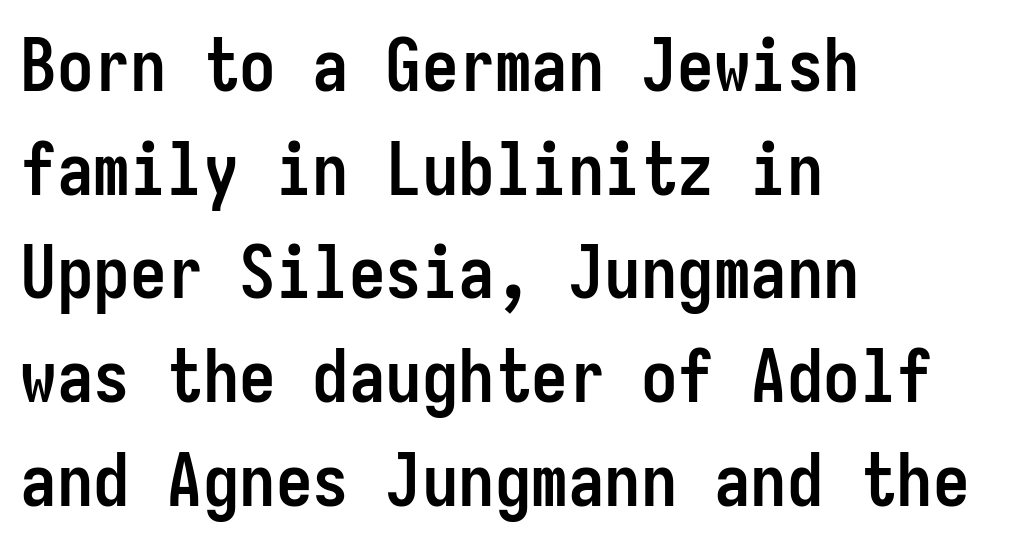
{"serif": "no", "italic": "no", "bold": "yes", "weight": "semibold", "width": "condensed", "stroke_contrast": "low", "x_height": "medium", "monospaced": "yes", "underline": "no", "align": "left", "line_spacing": "normal", "line_spacing_ratio": 1.42, "letter_spacing": "normal", "letter_spacing_em": 0.0, "glyph_px": 73}
